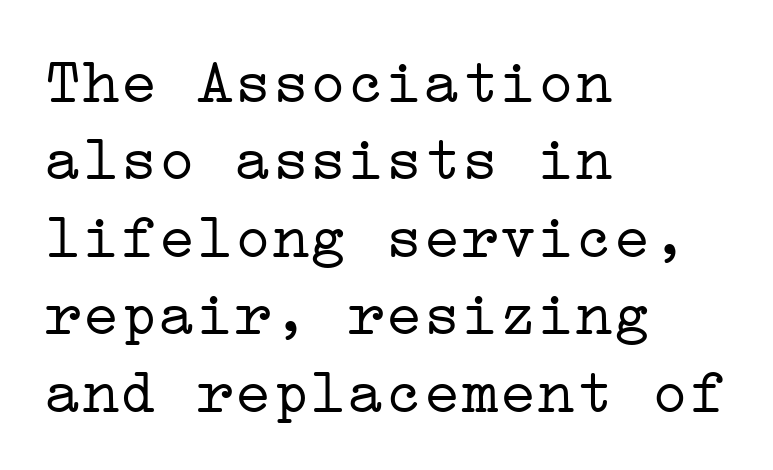
The image shows 63 px light, wide serif type, upright; set left-aligned, line spacing 1.23x, normal letter spacing, not underlined; low stroke contrast and a medium x-height.
